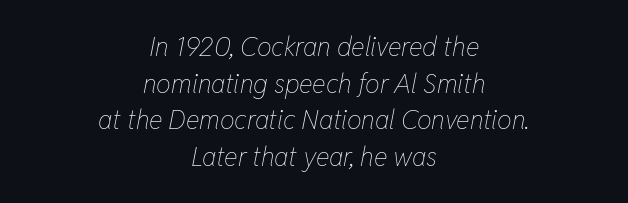
Q: Is the text bold? A: No.
Q: Is the text italic (slanted)? A: Yes, it leans right by about 11 degrees.
Q: Is the text underlined? A: No.
Q: How is the paragraph aligned? A: Centered.
Q: Is the spacing between letters normal or unusually wide? A: Normal.
Q: Is the spacing between lines tight, normal or loose? A: Normal.
